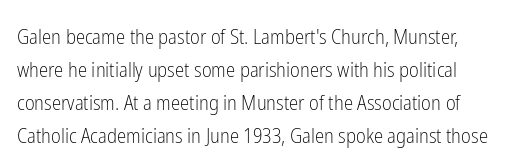
Nobody touched the tracking dial on this one. The rows are spaced the way most documents space them. This is the regular roman posture of the typeface. A clean baseline with only descenders dipping below it. The font sits on the lighter half of the weight spectrum, regular included.
